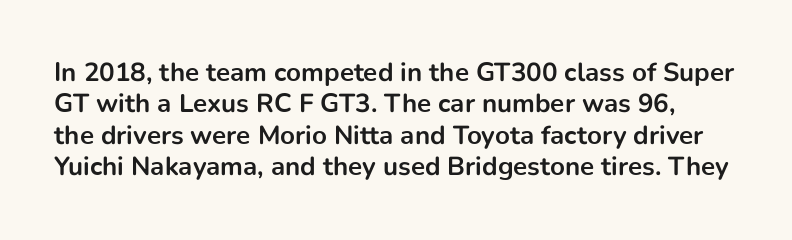
Q: Is the text bold? A: Yes.
Q: Is the text italic (slanted)? A: No, it is upright.
Q: Is the text underlined? A: No.
Q: Is the spacing between letters normal or unusually wide? A: Normal.
